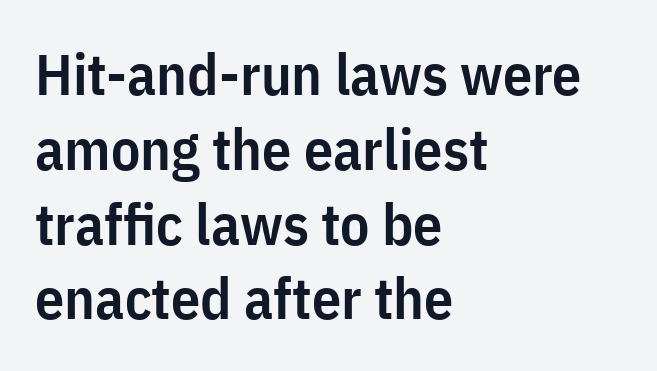
Is the letter spacing exaggerated? No — it looks like the ordinary default. As a designer I'd log this as weight 600, semibold. The paragraph has a hard left edge and a soft right edge. Think of a printed novel: that variable character pitch is what you see here.
